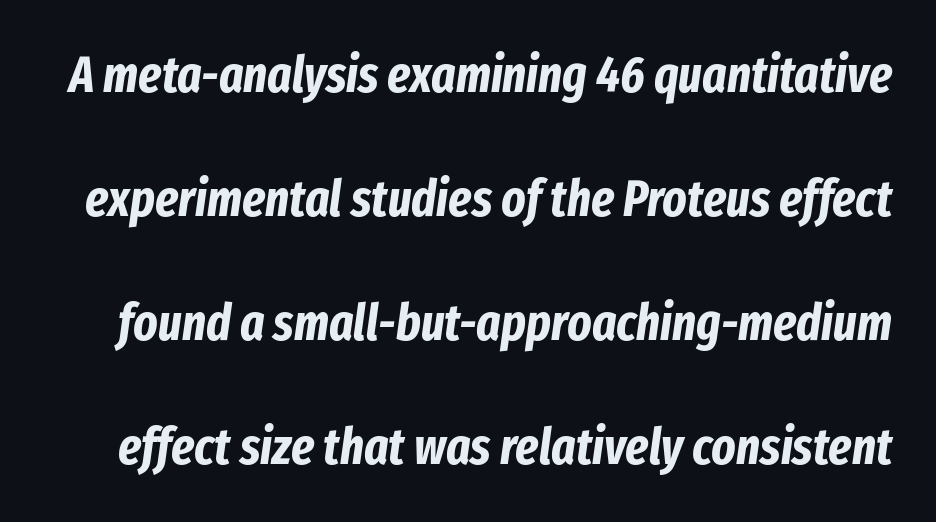
The image shows 51 px bold, condensed type, italic (leaning right); set loose line spacing (2.43x), normal letter spacing, not underlined; low stroke contrast and a medium x-height.
